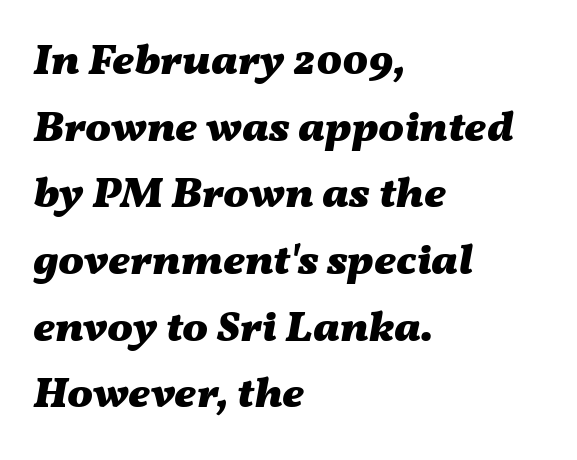
The lettering tilts uniformly, giving the passage an italic look. Teacher's note: observe the even left margin — that is flush-left alignment. Descenders hang freely into open space. Notice how descenders clear the ascenders below comfortably — that's standard leading. Observe the ordinary spacing: letters are neighbours, not strangers.
